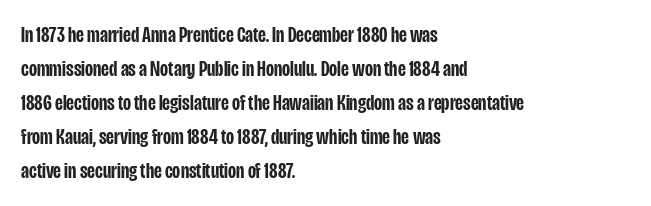
Students, note that the glyphs here touch the page at normal intervals. The line-height multiplier appears to be the usual default. Horizontal alignment here is leftward, the default for most running prose. Descenders are the only things crossing below the line. A bit beefed up — I'd call it semibold rather than bold. You can tell it's not italic because the verticals are truly vertical.
